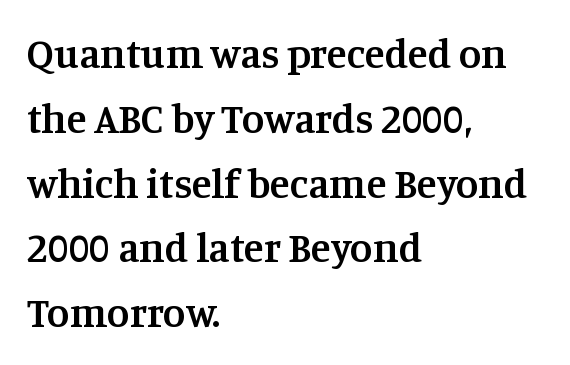
Q: Is the text bold? A: Semi-bold.
Q: Is the text italic (slanted)? A: No, it is upright.
Q: Is the typeface a serif or a sans-serif typeface? A: Serif.
Q: Is the text underlined? A: No.
Q: How is the paragraph aligned? A: Left-aligned.
Q: Is the spacing between letters normal or unusually wide? A: Normal.
Q: Is the spacing between lines tight, normal or loose? A: Normal.
Q: Width (condensed, normal, or wide)? A: Normal.
Q: Stroke contrast? A: Medium.
Q: x-height? A: Large.
Q: Monospaced? A: No.
